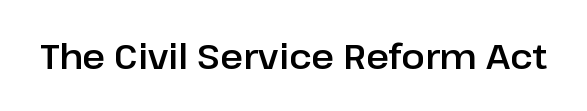
The image shows 35 px sans-serif type, upright; set normal letter spacing, not underlined; low stroke contrast and a medium x-height.
